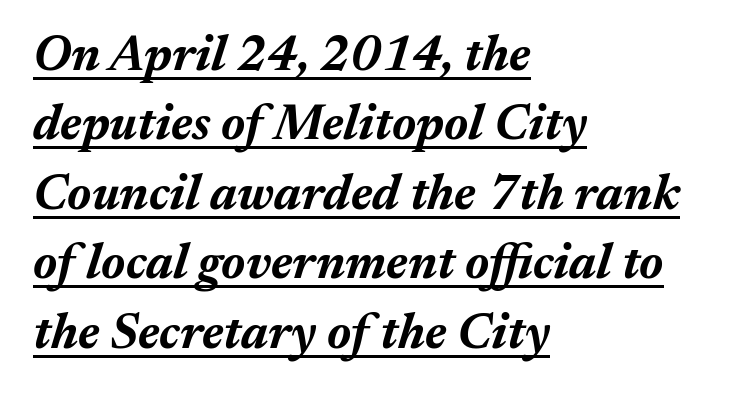
You could not count columns in this text — the font is proportionally spaced. Regarding leading, the lines here are spaced in the standard way. Look at the stroke-to-counter ratio: heavy, a bold. Casual observation: everything's shoved over to the left. You can tell it's italic because the verticals aren't actually vertical.
